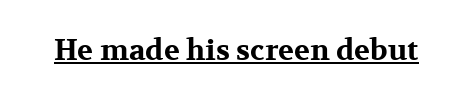
The image shows 29 px bold, wide serif type, upright; set normal letter spacing, underlined; medium stroke contrast and a medium x-height.
